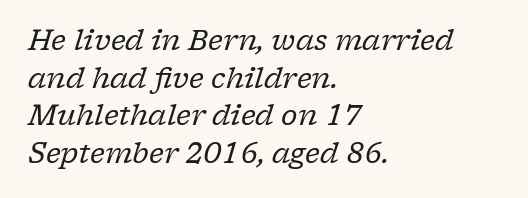
Normally led — the rows are evenly, conventionally spaced. A typesetter would call this proportional, since set widths differ per character. This is serif lettering, the kind often seen in printed books. Quick note: underline off. The tracking reads as untouched default to a designer's eye. Typeset ragged right — the left edge is the straight one.
